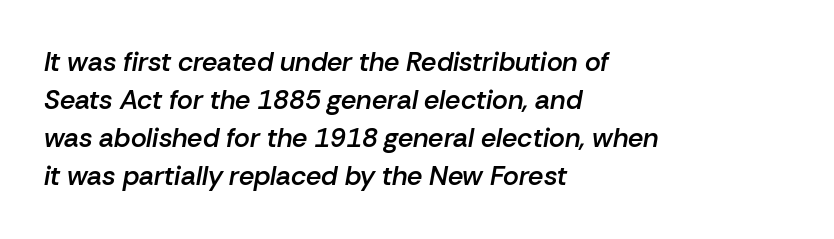
{"italic": "yes", "lean": "right", "slant_degrees": 10, "bold": "semi", "underline": "no", "align": "left", "line_spacing": "normal", "line_spacing_ratio": 1.41, "letter_spacing": "normal", "letter_spacing_em": 0.0, "glyph_px": 27}
